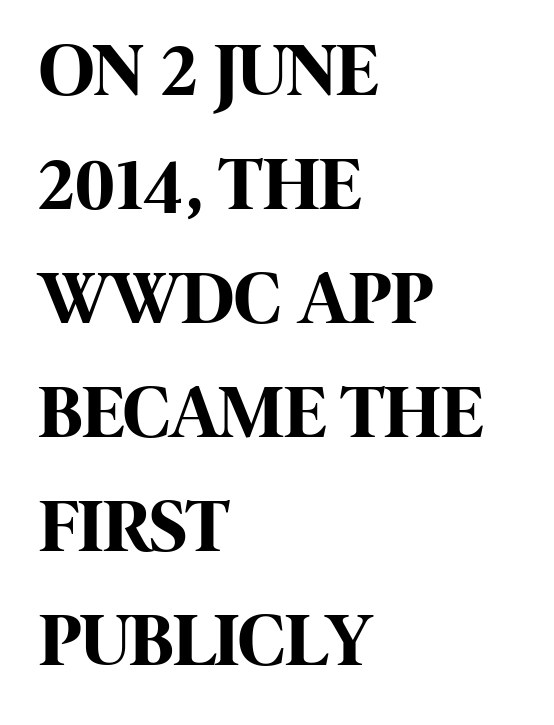
Q: Is the text bold? A: Yes.
Q: Is the text italic (slanted)? A: No, it is upright.
Q: Is the typeface a serif or a sans-serif typeface? A: Sans-serif.
Q: Is the text underlined? A: No.
Q: How is the paragraph aligned? A: Left-aligned.
Q: Is the spacing between letters normal or unusually wide? A: Normal.
Q: Is the spacing between lines tight, normal or loose? A: Normal.
Q: Width (condensed, normal, or wide)? A: Condensed.
Q: Stroke contrast? A: High.
Q: x-height? A: Large.
Q: Monospaced? A: No.
